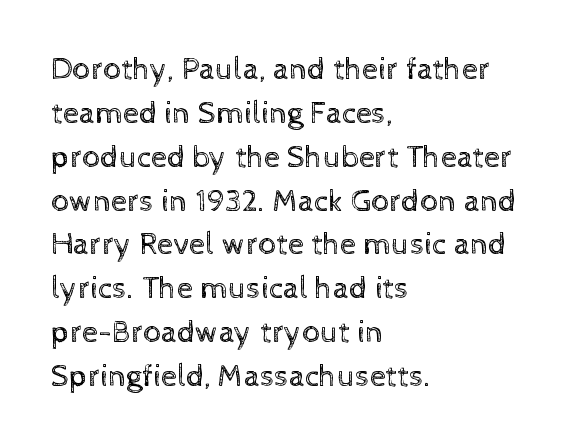
{"italic": "no", "bold": "no", "weight": "regular", "width": "normal", "x_height": "medium", "monospaced": "no", "underline": "no", "align": "left", "line_spacing": "normal", "line_spacing_ratio": 1.37, "letter_spacing": "normal", "letter_spacing_em": 0.0, "glyph_px": 32}
